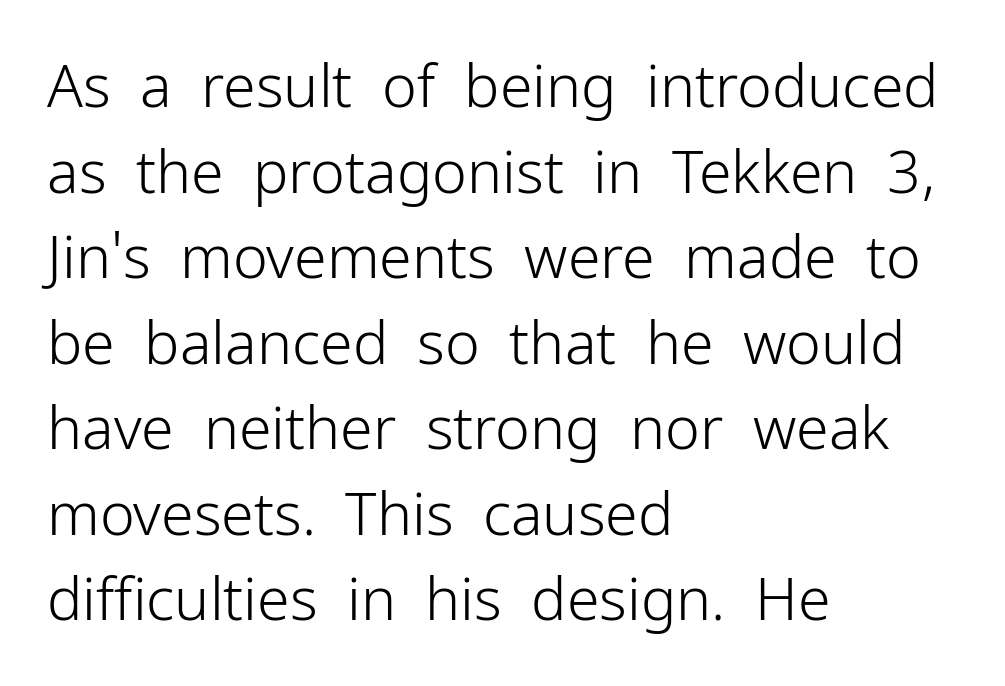
Each line starts at the same left margin while the right side varies. Nobody drew a line under any word here. The gaps between neighbouring characters are ordinary and unremarkable. The letters stand straight up with perfectly vertical stems. Stems here are at most as thick as an everyday book face.
